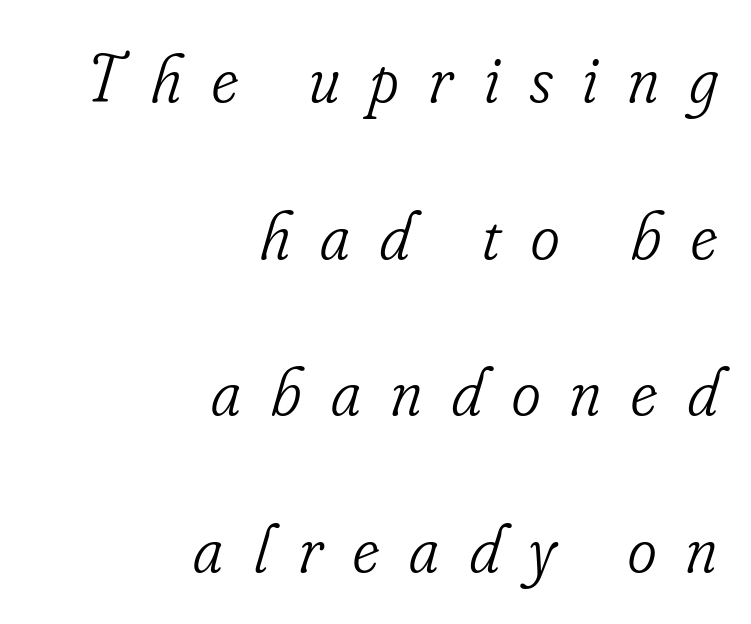
{"serif": "yes", "italic": "yes", "lean": "right", "slant_degrees": 16, "bold": "no", "weight": "light", "width": "condensed", "stroke_contrast": "low", "x_height": "small", "monospaced": "no", "underline": "no", "align": "right", "line_spacing": "loose", "line_spacing_ratio": 2.27, "letter_spacing": "wide", "letter_spacing_em": 0.44, "glyph_px": 69}
